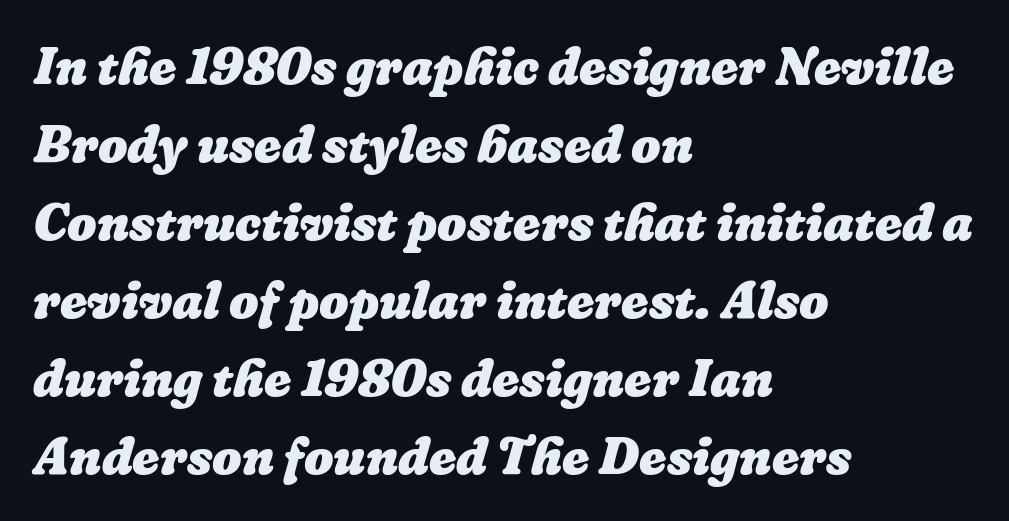
{"bold": "yes", "weight": "heavy", "width": "normal", "stroke_contrast": "low", "x_height": "medium", "monospaced": "no", "underline": "no", "align": "left", "line_spacing": "normal", "line_spacing_ratio": 1.5, "letter_spacing": "normal", "letter_spacing_em": 0.0, "glyph_px": 52}
